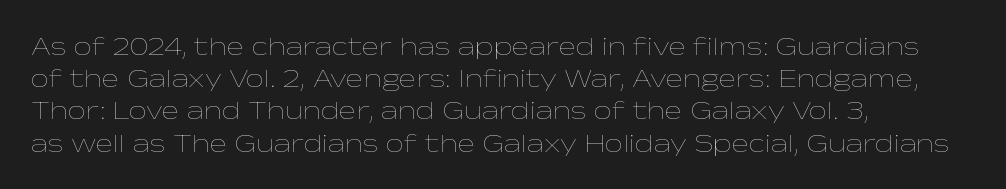
Q: Is the text bold? A: No.
Q: Is the text italic (slanted)? A: No, it is upright.
Q: Is the text underlined? A: No.
Q: How is the paragraph aligned? A: Left-aligned.
Q: Is the spacing between letters normal or unusually wide? A: Normal.
